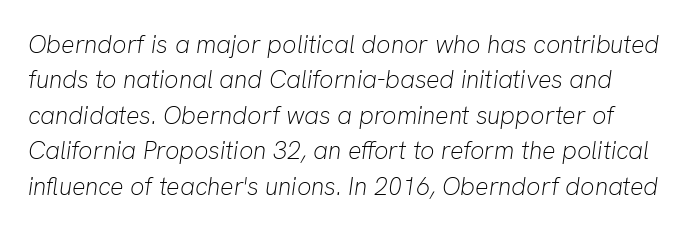
The line-height multiplier appears to be the usual default. What stands out about the letter spacing? Nothing — it is the standard amount. Does the lettering tilt? It does — this is italic. No chunkiness to these letters — they're not bold.
